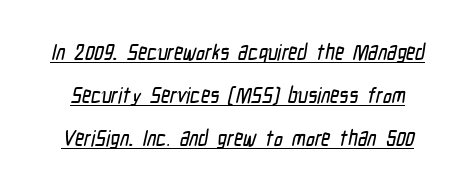
The space between consecutive lines is lavish. The gaps between neighbouring characters are ordinary and unremarkable. Decoration check: the copy is underlined.
